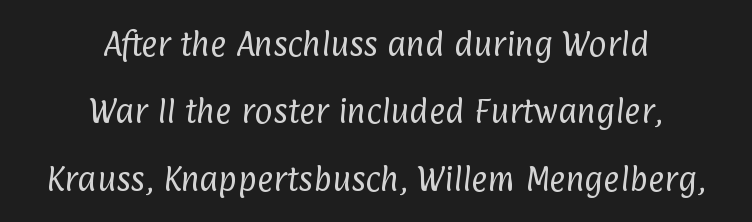
Q: Is the text bold? A: No.
Q: Is the typeface a serif or a sans-serif typeface? A: Sans-serif.
Q: Is the text underlined? A: No.
Q: How is the paragraph aligned? A: Centered.
Q: Is the spacing between letters normal or unusually wide? A: Normal.
Q: Is the spacing between lines tight, normal or loose? A: Loose.
Q: Width (condensed, normal, or wide)? A: Condensed.
Q: Stroke contrast? A: Low.
Q: x-height? A: Medium.
Q: Monospaced? A: No.
